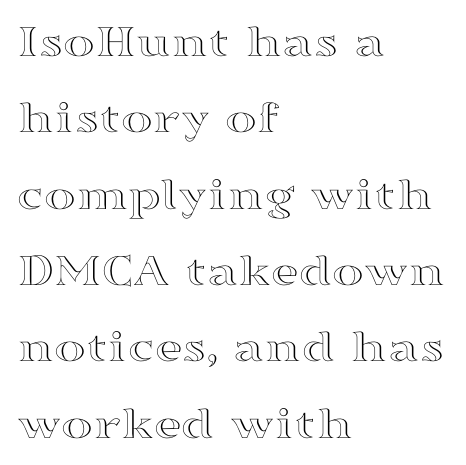
Q: Is the text italic (slanted)? A: No, it is upright.
Q: Is the text underlined? A: No.
Q: How is the paragraph aligned? A: Left-aligned.
Q: Is the spacing between letters normal or unusually wide? A: Normal.
Q: Is the spacing between lines tight, normal or loose? A: Normal.
Q: Width (condensed, normal, or wide)? A: Wide.
Q: x-height? A: Medium.
Q: Monospaced? A: No.
